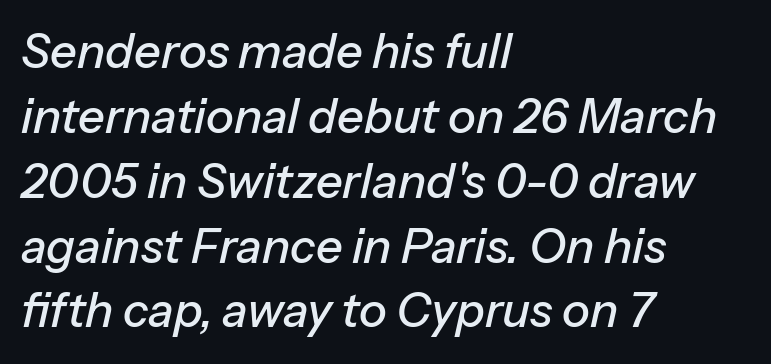
Each letter keeps its own natural width here, so spacing adapts to shape. Honestly, there is no underline to notice here at all. The letters are slanted; this is an italic face. The paragraph has a hard left edge and a soft right edge. Letter spacing: default. The passage shown stacks its lines at a standard gap.
